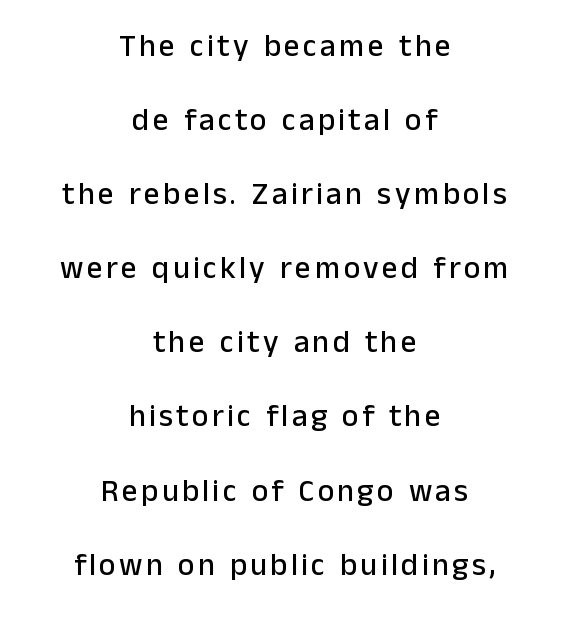
In terms of posture, this sample is upright. In terms of leading, this rendering errs on the spacious side. Note the varied advance widths — an 'i' is clearly narrower than an 'm'. Letterform terminals end flat and unadorned throughout the passage. Clear beneath every line of the passage. Each line is balanced around a shared central axis.
